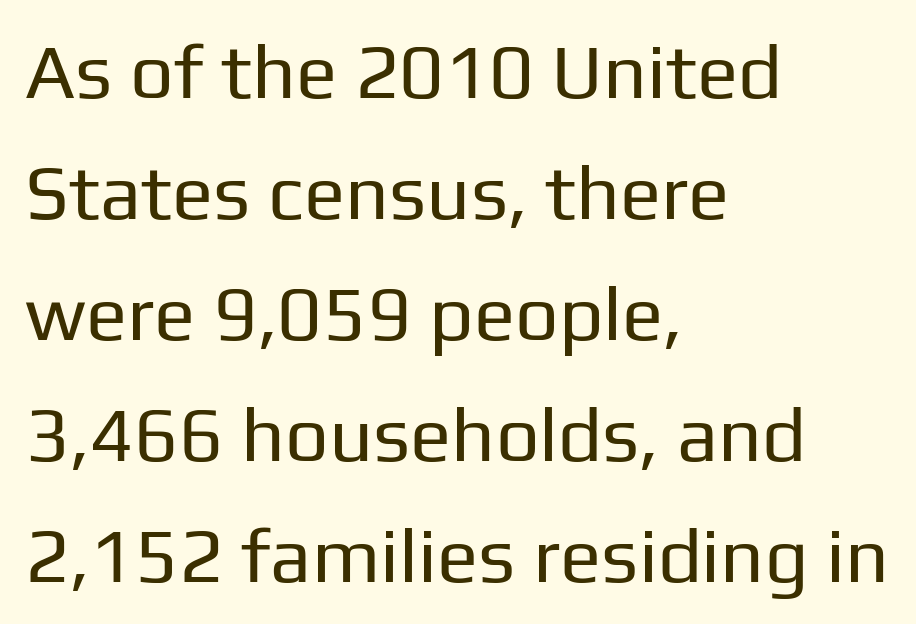
The typeface chosen for these lines omits serifs. Inter-character spacing is left at the font's built-in metrics. Check under the words: just untouched page. The typography opts for an upright posture over an oblique one. The rendering anchors every line to the left-hand side.
